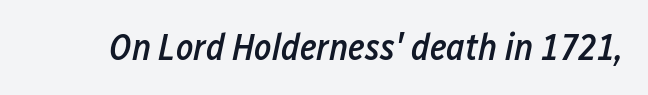
Italic: yes, the glyphs are oblique. Caption: standard tracking, unaltered. Here the designer chose a conventional face with non-uniform glyph widths. The space beneath each line is pristine and unruled. What weight is shown? A semibold, between regular and bold.
